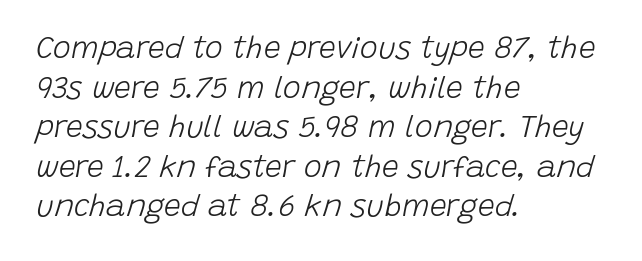
The image shows 30 px light type, italic (leaning right); set left-aligned, normal line spacing (1.32x), normal letter spacing, not underlined; low stroke contrast and a large x-height.
